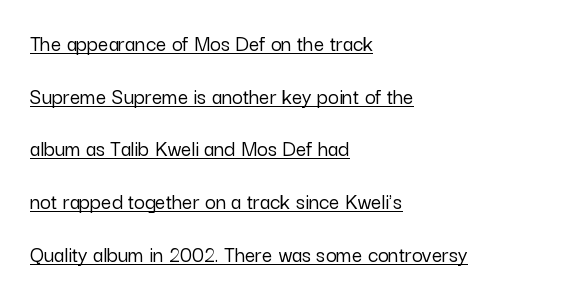
{"italic": "no", "underline": "yes", "align": "left", "line_spacing": "loose", "line_spacing_ratio": 2.29, "letter_spacing": "normal", "letter_spacing_em": 0.0, "glyph_px": 23}
